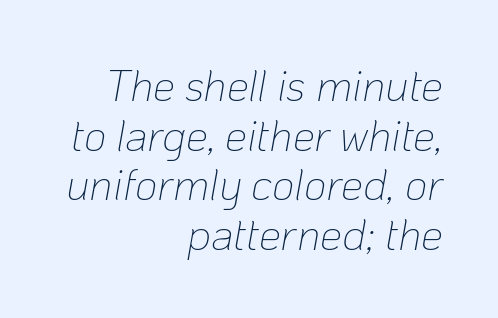
The image shows 44 px thin type, italic (leaning right); set right-aligned, tight line spacing (1.13x), normal letter spacing, not underlined; low stroke contrast and a medium x-height.
